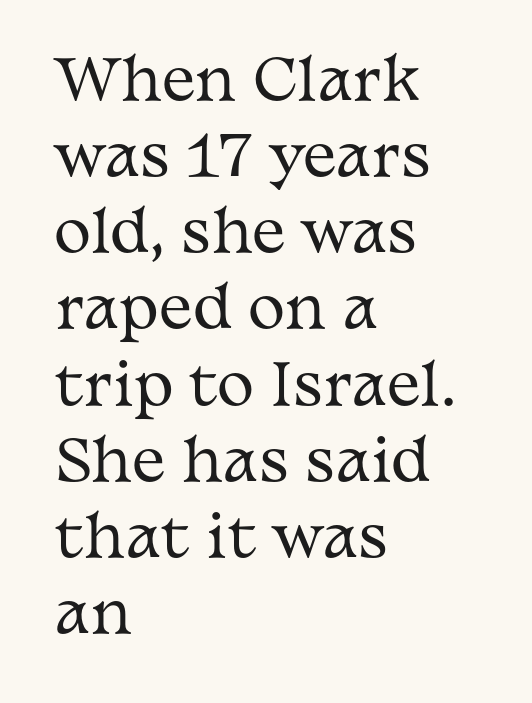
Q: Is the text bold? A: No.
Q: Is the text italic (slanted)? A: No, it is upright.
Q: Is the typeface a serif or a sans-serif typeface? A: Serif.
Q: Is the text underlined? A: No.
Q: How is the paragraph aligned? A: Left-aligned.
Q: Is the spacing between letters normal or unusually wide? A: Normal.
Q: Is the spacing between lines tight, normal or loose? A: Normal.
Q: Width (condensed, normal, or wide)? A: Wide.
Q: Stroke contrast? A: Medium.
Q: x-height? A: Medium.
Q: Monospaced? A: No.
